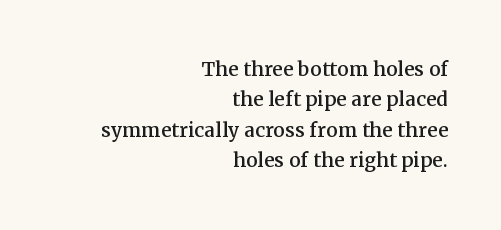
The image shows 26 px text type, upright; set right-aligned, line spacing 1.17x, normal letter spacing, not underlined.
